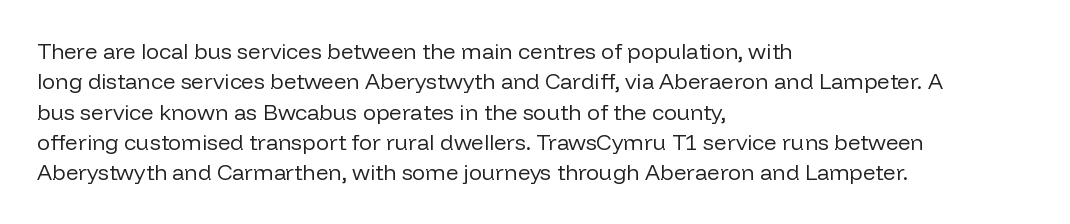
The image shows 22 px text type, upright; set left-aligned, normal line spacing (1.38x), normal letter spacing, not underlined.
